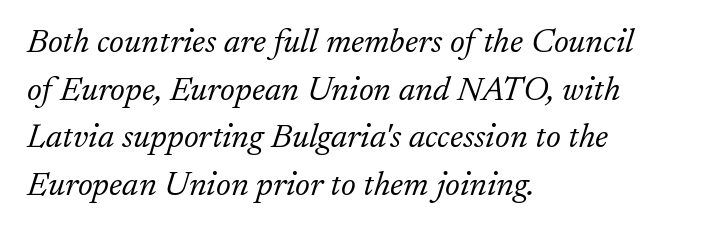
Varying glyph widths throughout — classic text-font behaviour. Compared with ordinary roman type, these characters are visibly tilted. Reading down the block, your eye returns to a fixed left position each line. The rows are spaced the way most documents space them. This sample uses plain, unmodified letter spacing.
